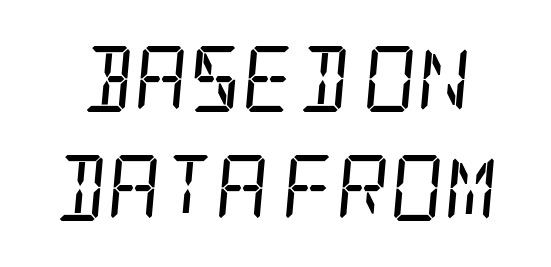
When letters slant like this, we call the style italic. These lines keep a tight, regular rhythm from letter to letter. What kind of face is this? One with serifs. The font is comparable to plain body text, perhaps lighter.
